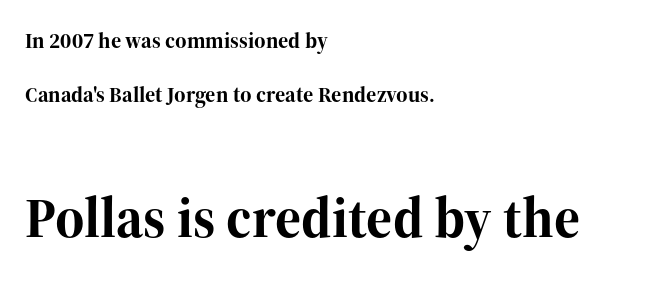
The later block is typeset at a bigger size than the earlier block. Horizontal bands of white between lines are thick stripes. Letters rest on an invisible, unmarked baseline. The typeface chosen for these lines features serifs.
